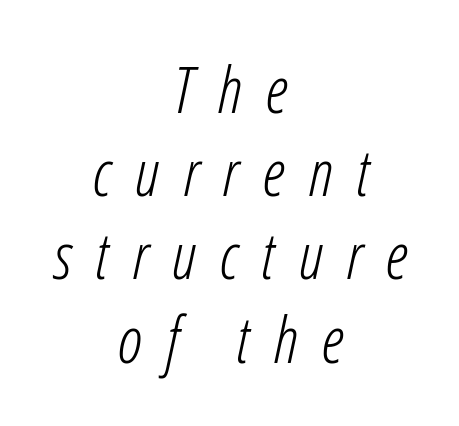
Each stroke keeps to a modest, everyday thickness or less. Each letter keeps its own natural width here, so spacing adapts to shape. Normally led — the rows are evenly, conventionally spaced. Does extra space separate the letters? Yes, quite a lot of it. Slant detected: the letters are inclined.
